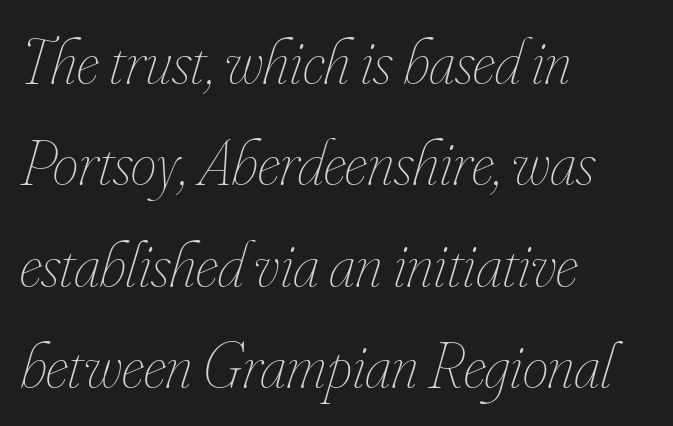
The rag falls on the right side of this text block. Inter-character spacing is left at the font's built-in metrics. Regular leading. Is this a fixed-width face? No — the glyphs have proportional, varying widths. The glyphs are unaccompanied by any horizontal stroke below them.
